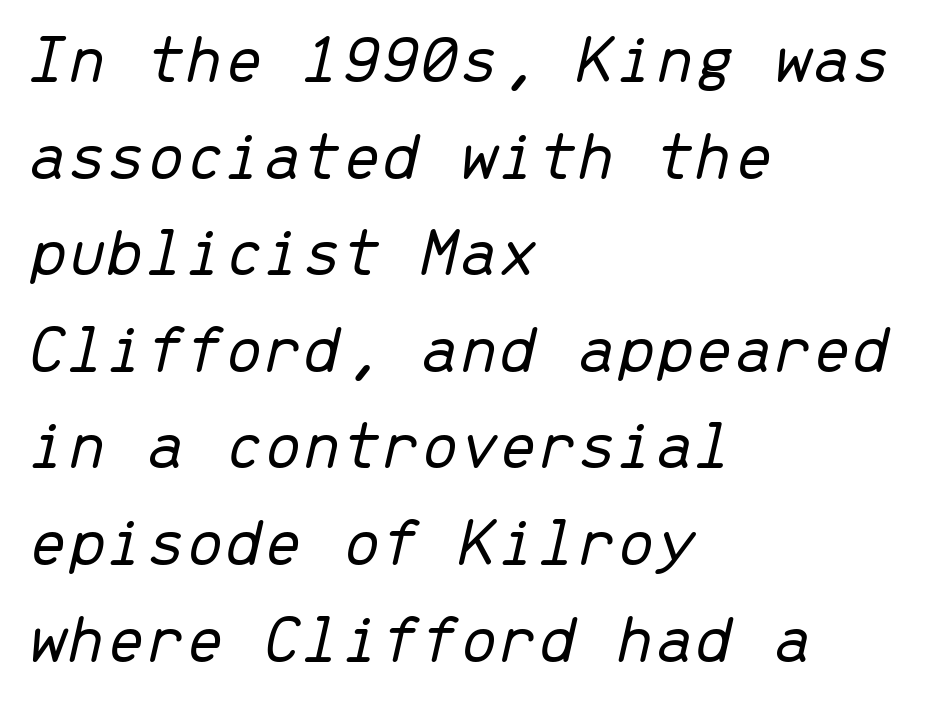
{"italic": "yes", "lean": "right", "slant_degrees": 13, "bold": "no", "weight": "light", "width": "normal", "stroke_contrast": "low", "x_height": "medium", "monospaced": "yes", "underline": "no", "align": "left", "line_spacing": "normal", "line_spacing_ratio": 1.38, "letter_spacing": "normal", "letter_spacing_em": 0.0, "glyph_px": 70}
